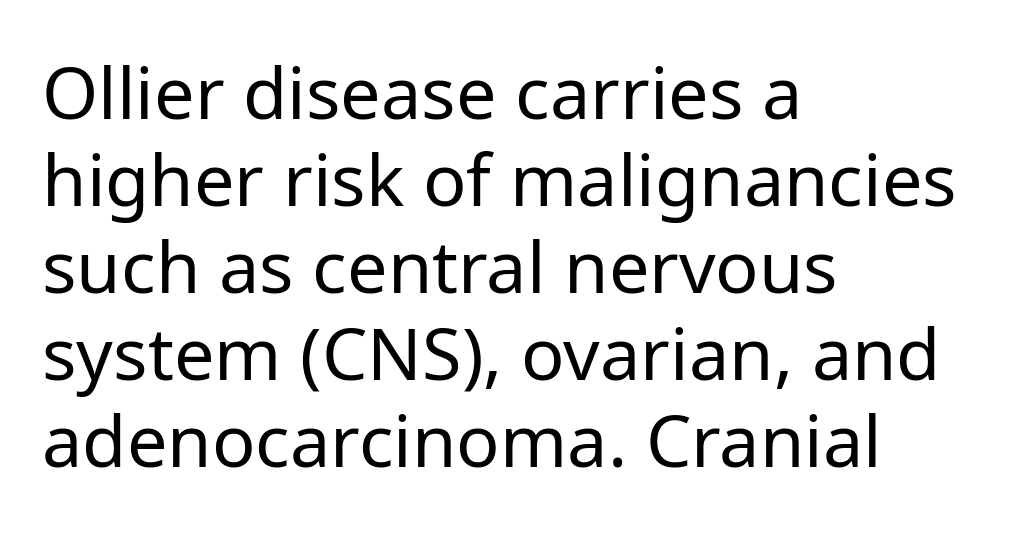
{"serif": "no", "italic": "no", "bold": "no", "weight": "regular", "width": "normal", "stroke_contrast": "low", "x_height": "medium", "monospaced": "no", "underline": "no", "align": "left", "line_spacing_ratio": 1.21, "letter_spacing": "normal", "letter_spacing_em": 0.0, "glyph_px": 72}
